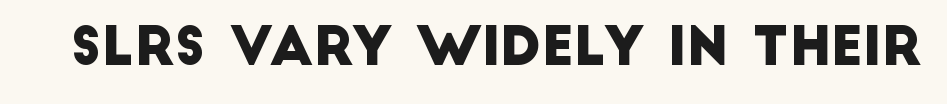
Q: Is the typeface a serif or a sans-serif typeface? A: Sans-serif.
Q: Is the text underlined? A: No.
Q: Is the spacing between letters normal or unusually wide? A: Normal.
Q: Width (condensed, normal, or wide)? A: Normal.
Q: Stroke contrast? A: Low.
Q: x-height? A: Large.
Q: Monospaced? A: No.
